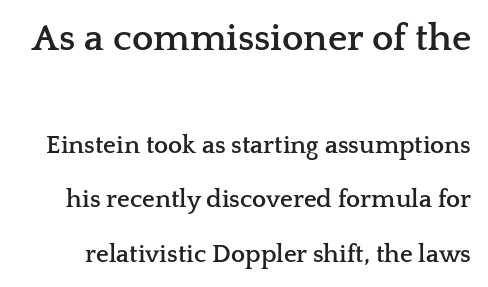
The image shows 38 px semibold, wide serif type, upright; set loose line spacing (2.19x), normal letter spacing, not underlined; the first (top) block is 1.52x larger; low stroke contrast and a medium x-height.
